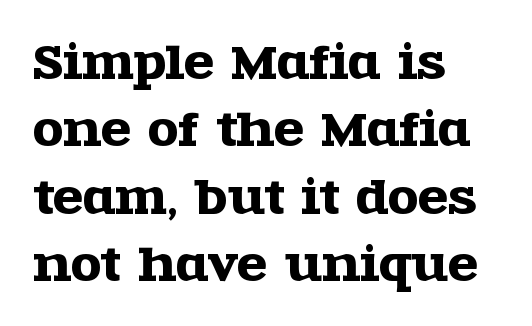
The image shows 44 px wide serif type, upright; set left-aligned, normal line spacing (1.53x), normal letter spacing, not underlined; a large x-height.
